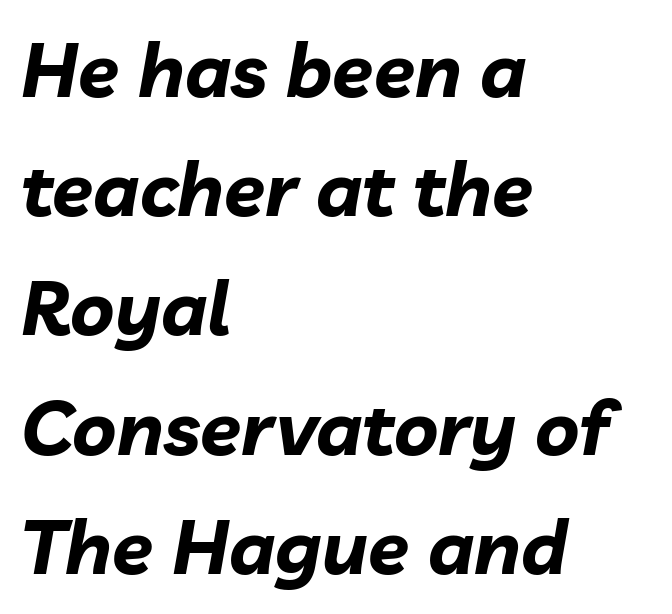
{"italic": "yes", "lean": "right", "slant_degrees": 10, "bold": "yes", "weight": "bold", "width": "normal", "stroke_contrast": "low", "x_height": "medium", "monospaced": "no", "underline": "no", "align": "left", "line_spacing": "normal", "line_spacing_ratio": 1.59, "letter_spacing": "normal", "letter_spacing_em": 0.0, "glyph_px": 75}
